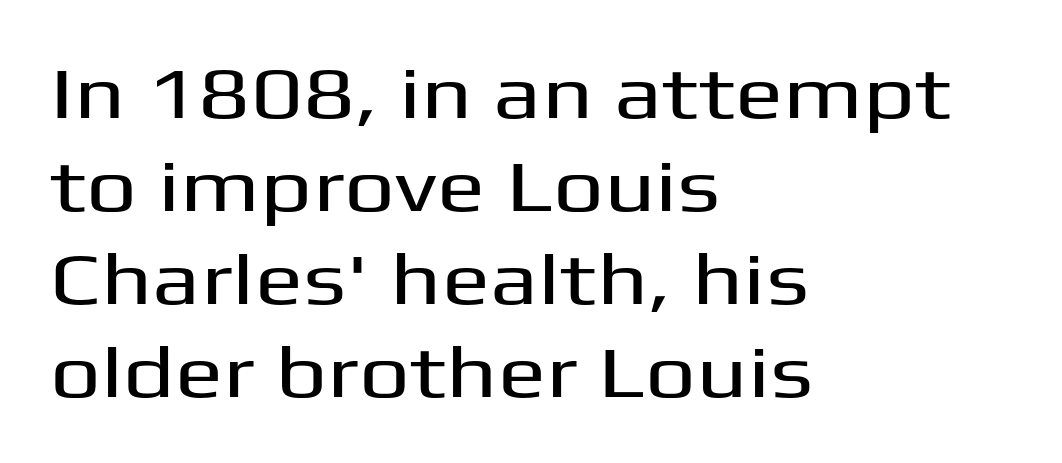
{"serif": "no", "italic": "no", "width": "wide", "stroke_contrast": "medium", "x_height": "medium", "monospaced": "no", "underline": "no", "align": "left", "line_spacing": "normal", "line_spacing_ratio": 1.29, "letter_spacing": "normal", "letter_spacing_em": 0.0, "glyph_px": 72}
